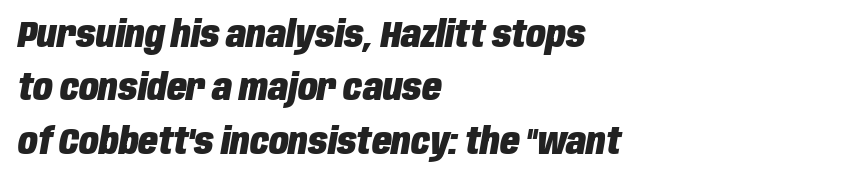
Q: Is the text bold? A: Yes.
Q: Is the text italic (slanted)? A: Yes, it leans right by about 10 degrees.
Q: Is the text underlined? A: No.
Q: How is the paragraph aligned? A: Left-aligned.
Q: Is the spacing between letters normal or unusually wide? A: Normal.
Q: Is the spacing between lines tight, normal or loose? A: Normal.
Q: Width (condensed, normal, or wide)? A: Condensed.
Q: Stroke contrast? A: Low.
Q: x-height? A: Large.
Q: Monospaced? A: No.
